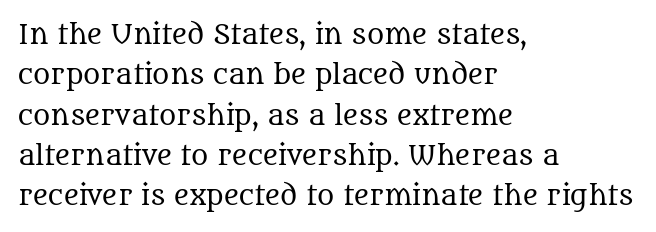
{"italic": "no", "bold": "no", "underline": "no", "align": "left", "line_spacing": "normal", "line_spacing_ratio": 1.55, "letter_spacing": "normal", "letter_spacing_em": 0.0, "glyph_px": 26}
